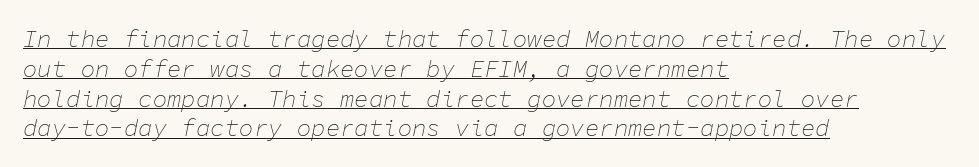
The image shows 24 px text type, italic (leaning right); set left-aligned, line spacing 1.24x, normal letter spacing, underlined.
